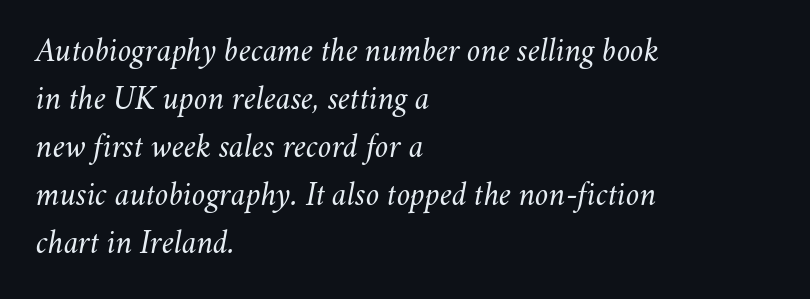
The line texture is even and compact thanks to regular tracking. Clear beneath every line of the passage. The letters are slanted; this is an italic face. One-word summary of the alignment: left.
